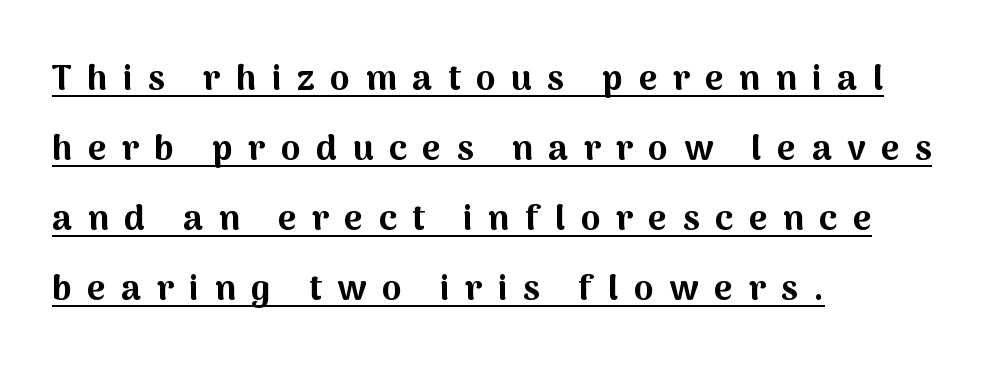
{"serif": "no", "italic": "no", "bold": "yes", "weight": "bold", "width": "normal", "stroke_contrast": "medium", "x_height": "medium", "monospaced": "no", "underline": "yes", "align": "left", "line_spacing": "loose", "line_spacing_ratio": 2.0, "letter_spacing": "wide", "letter_spacing_em": 0.45, "glyph_px": 35}
